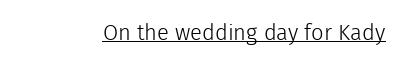
The image shows 22 px text type, upright; set normal letter spacing, underlined.
